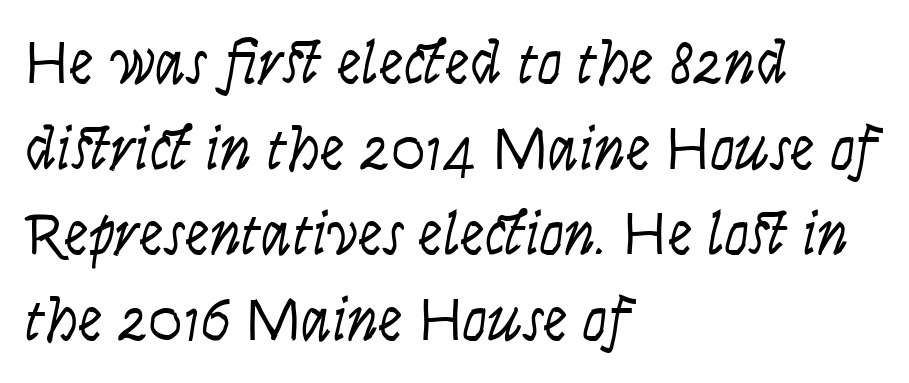
The image shows 62 px light, condensed type, italic (leaning right); set left-aligned, normal line spacing (1.38x), normal letter spacing, not underlined; low stroke contrast and a large x-height.
